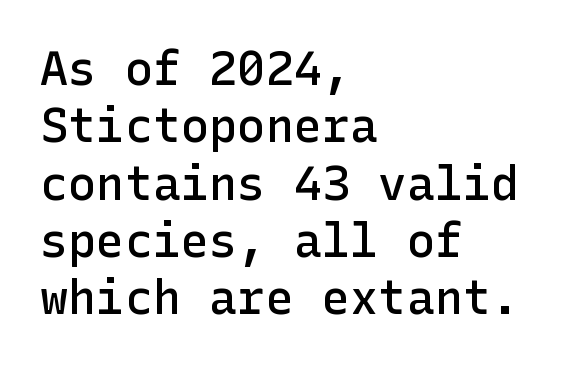
Q: Is the text bold? A: Semi-bold.
Q: Is the text italic (slanted)? A: No, it is upright.
Q: Is the typeface a serif or a sans-serif typeface? A: Sans-serif.
Q: Is the text underlined? A: No.
Q: How is the paragraph aligned? A: Left-aligned.
Q: Is the spacing between letters normal or unusually wide? A: Normal.
Q: Width (condensed, normal, or wide)? A: Normal.
Q: Stroke contrast? A: Low.
Q: x-height? A: Medium.
